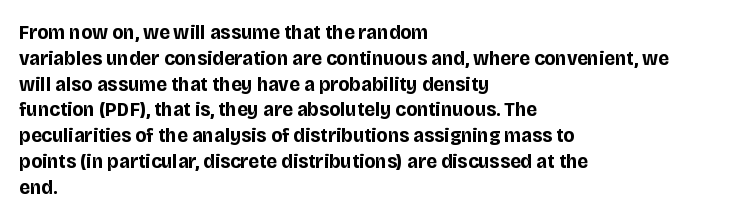
{"italic": "no", "bold": "yes", "underline": "no", "align": "left", "line_spacing_ratio": 1.23, "letter_spacing": "normal", "letter_spacing_em": 0.0, "glyph_px": 21}
